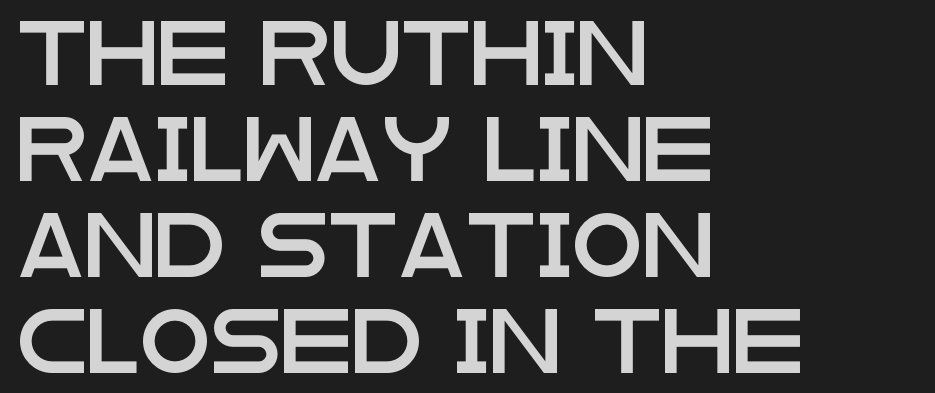
Descenders are the only things crossing below the line. Visually the block forms a straight wall on the left and a jagged coastline on the right. The passage shown has conventional tracking throughout. These lines sit exactly where default settings would place them. Characters remain perfectly vertical along every line.
